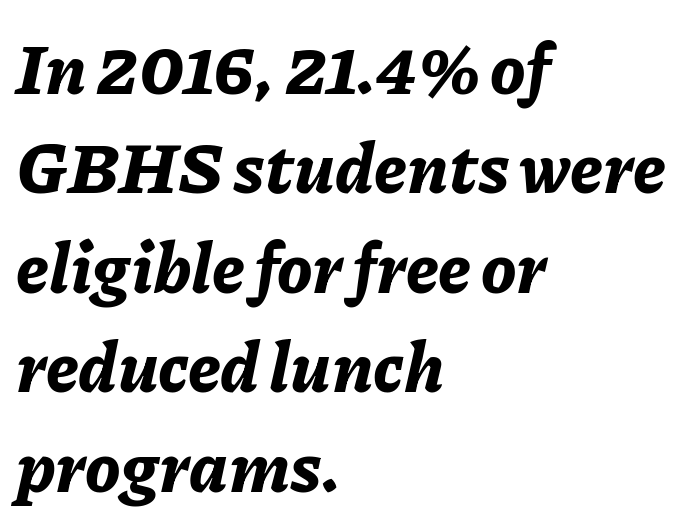
{"italic": "yes", "lean": "right", "slant_degrees": 11, "bold": "yes", "weight": "bold", "width": "normal", "stroke_contrast": "low", "x_height": "medium", "monospaced": "no", "underline": "no", "align": "left", "line_spacing": "normal", "line_spacing_ratio": 1.42, "letter_spacing": "normal", "letter_spacing_em": 0.0, "glyph_px": 70}
